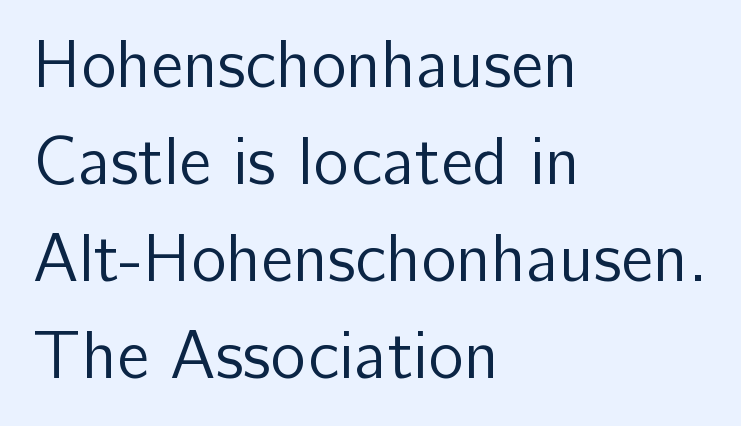
Clear beneath every line of the passage. These lines are set flush left with a ragged right edge. Rows of type keep a routine distance in the vertical direction. Glyph-to-glyph distance matches everyday printed text.
